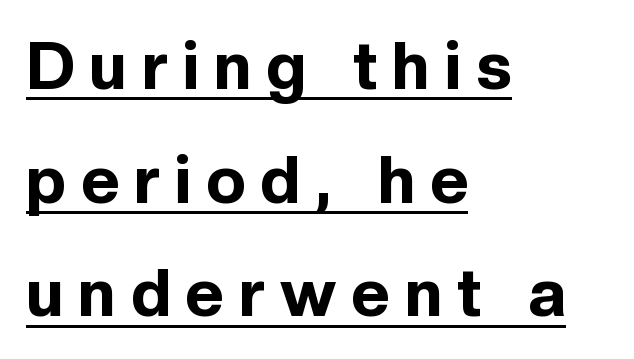
Q: Is the text bold? A: Yes.
Q: Is the text italic (slanted)? A: No, it is upright.
Q: Is the typeface a serif or a sans-serif typeface? A: Sans-serif.
Q: Is the text underlined? A: Yes.
Q: How is the paragraph aligned? A: Left-aligned.
Q: Is the spacing between letters normal or unusually wide? A: Unusually wide.
Q: Width (condensed, normal, or wide)? A: Normal.
Q: x-height? A: Medium.
Q: Monospaced? A: No.
